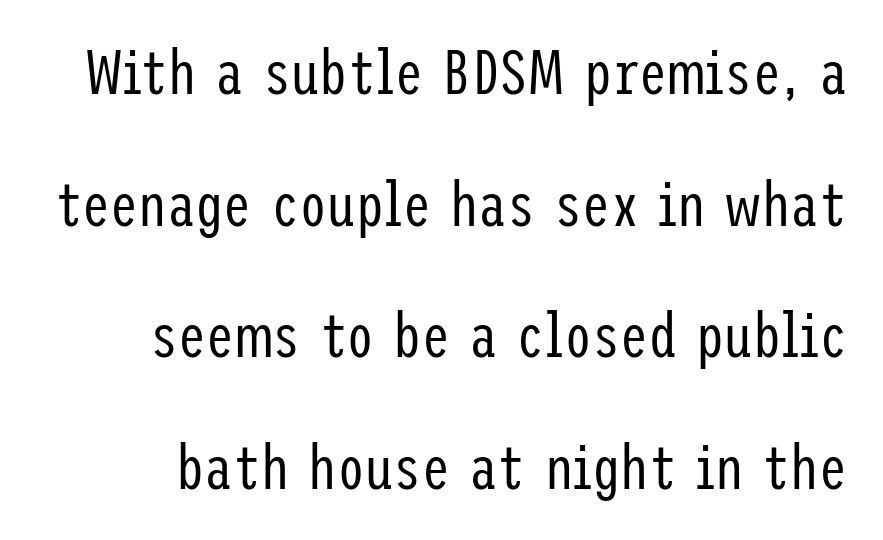
The image shows 63 px regular-weight, condensed sans-serif type, upright; set loose line spacing (2.09x), normal letter spacing, not underlined; low stroke contrast and a medium x-height.
